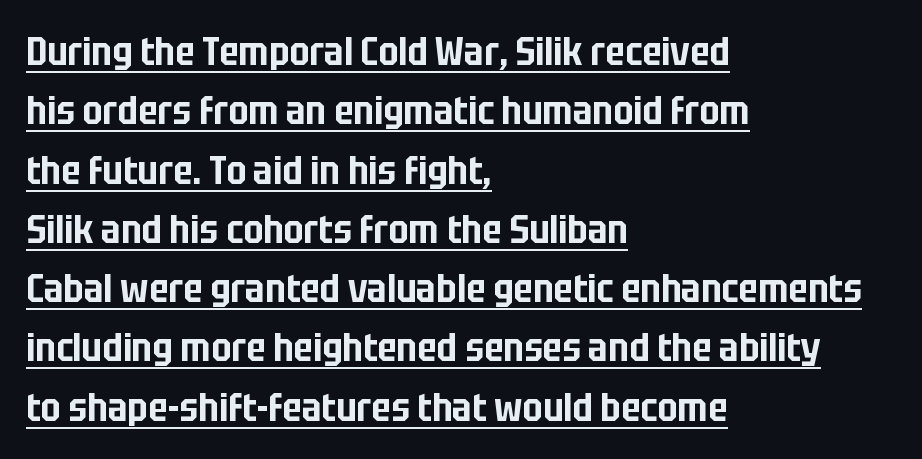
{"serif": "no", "italic": "no", "width": "condensed", "stroke_contrast": "low", "x_height": "large", "monospaced": "no", "underline": "yes", "align": "left", "line_spacing": "normal", "line_spacing_ratio": 1.52, "letter_spacing": "normal", "letter_spacing_em": 0.0, "glyph_px": 39}
